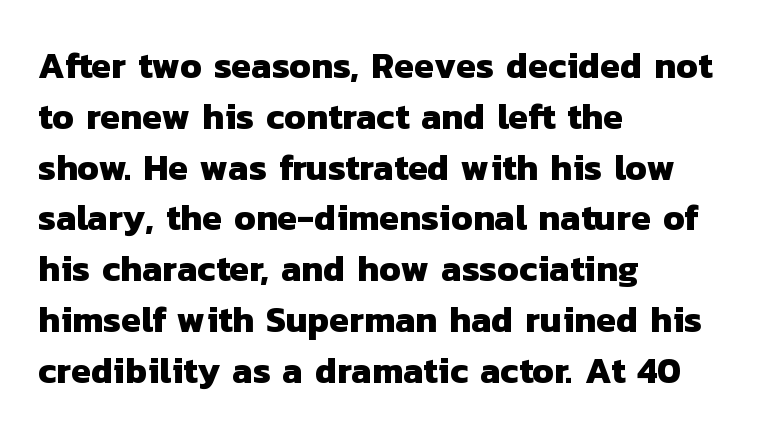
{"serif": "no", "bold": "yes", "weight": "heavy", "width": "normal", "stroke_contrast": "low", "x_height": "medium", "monospaced": "no", "underline": "no", "align": "left", "line_spacing": "normal", "line_spacing_ratio": 1.41, "letter_spacing": "normal", "letter_spacing_em": 0.0, "glyph_px": 36}
